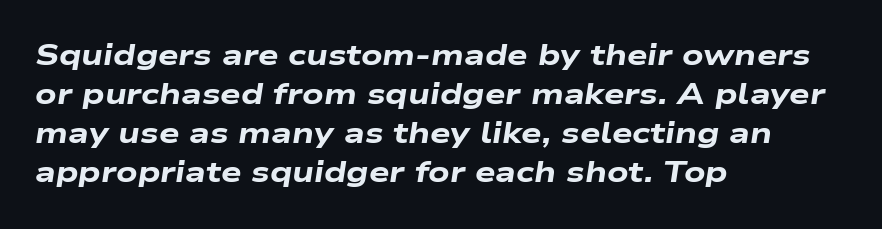
Q: Is the text bold? A: Yes.
Q: Is the text italic (slanted)? A: Yes, it leans right by about 9 degrees.
Q: Is the text underlined? A: No.
Q: How is the paragraph aligned? A: Left-aligned.
Q: Is the spacing between letters normal or unusually wide? A: Normal.
Q: Is the spacing between lines tight, normal or loose? A: Normal.
Q: Width (condensed, normal, or wide)? A: Wide.
Q: Stroke contrast? A: Low.
Q: x-height? A: Medium.
Q: Monospaced? A: No.
